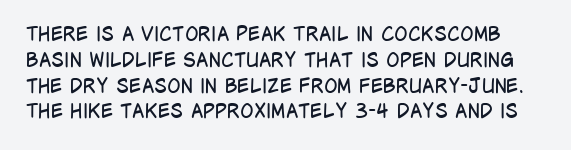
{"italic": "no", "bold": "no", "underline": "no", "line_spacing": "normal", "line_spacing_ratio": 1.29, "letter_spacing": "normal", "letter_spacing_em": 0.0, "glyph_px": 20}
